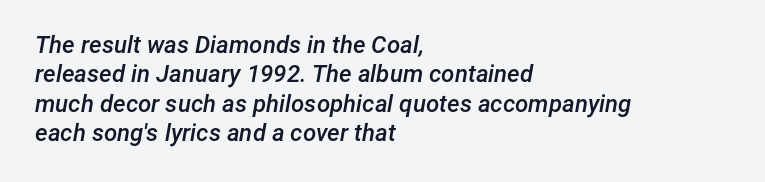
{"italic": "yes", "lean": "right", "slant_degrees": 12, "bold": "semi", "underline": "no", "align": "left", "line_spacing_ratio": 1.22, "letter_spacing": "normal", "letter_spacing_em": 0.0, "glyph_px": 24}
